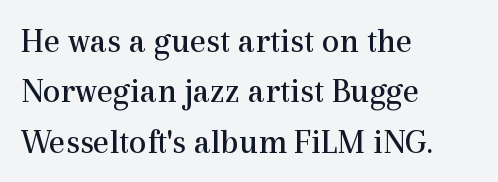
{"serif": "yes", "italic": "no", "bold": "no", "weight": "regular", "width": "normal", "x_height": "medium", "monospaced": "no", "underline": "no", "align": "left", "line_spacing": "normal", "line_spacing_ratio": 1.44, "letter_spacing": "normal", "letter_spacing_em": 0.0, "glyph_px": 35}
